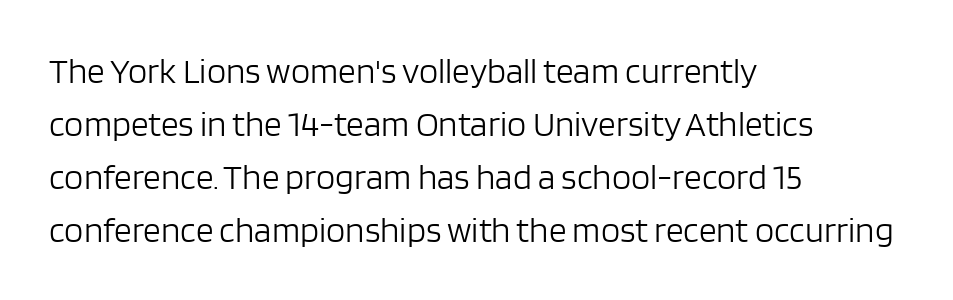
Q: Is the text bold? A: No.
Q: Is the text italic (slanted)? A: No, it is upright.
Q: Is the typeface a serif or a sans-serif typeface? A: Sans-serif.
Q: Is the text underlined? A: No.
Q: How is the paragraph aligned? A: Left-aligned.
Q: Is the spacing between letters normal or unusually wide? A: Normal.
Q: Is the spacing between lines tight, normal or loose? A: Normal.
Q: Width (condensed, normal, or wide)? A: Normal.
Q: Stroke contrast? A: Low.
Q: x-height? A: Large.
Q: Monospaced? A: No.
